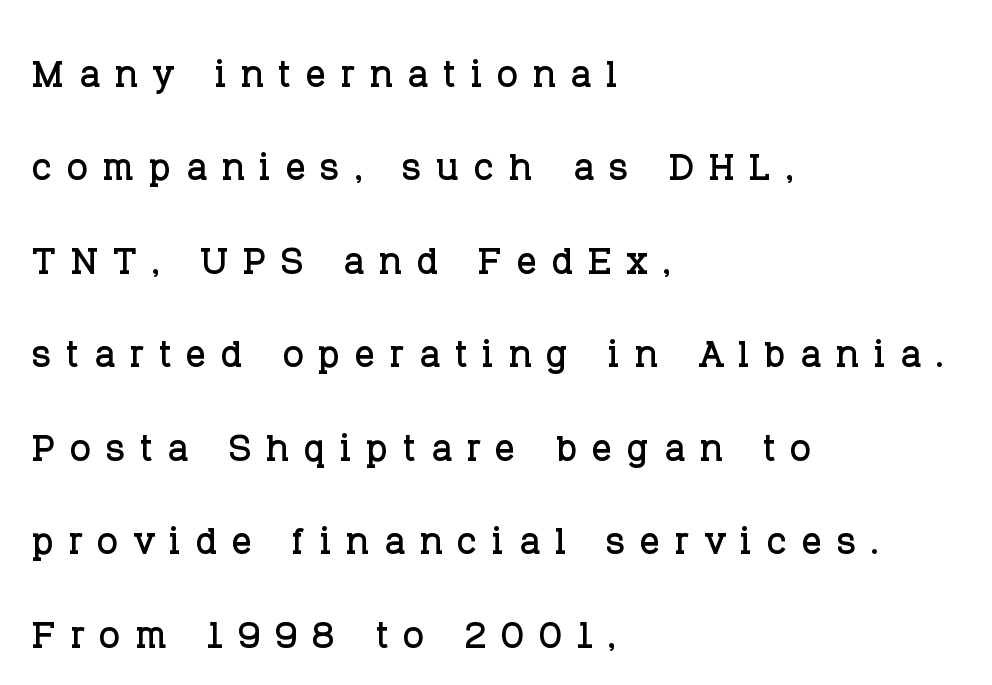
Q: Is the text italic (slanted)? A: No, it is upright.
Q: Is the typeface a serif or a sans-serif typeface? A: Serif.
Q: Is the text underlined? A: No.
Q: How is the paragraph aligned? A: Left-aligned.
Q: Is the spacing between letters normal or unusually wide? A: Unusually wide.
Q: Width (condensed, normal, or wide)? A: Normal.
Q: Stroke contrast? A: Low.
Q: x-height? A: Large.
Q: Monospaced? A: No.
